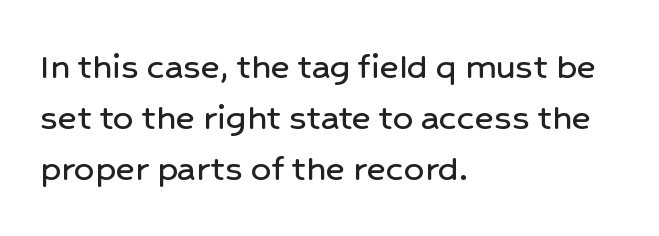
Whoever set this chose a conventional vertical rhythm. To sum up the face: it is a sans, with no serifs. The passage is arranged the way most books set body copy — flush left. Italic: no, the glyphs are upright roman. The rendering uses natural spacing where letterforms have individual widths. Compared with typical body copy, the letter spacing here is the same.
